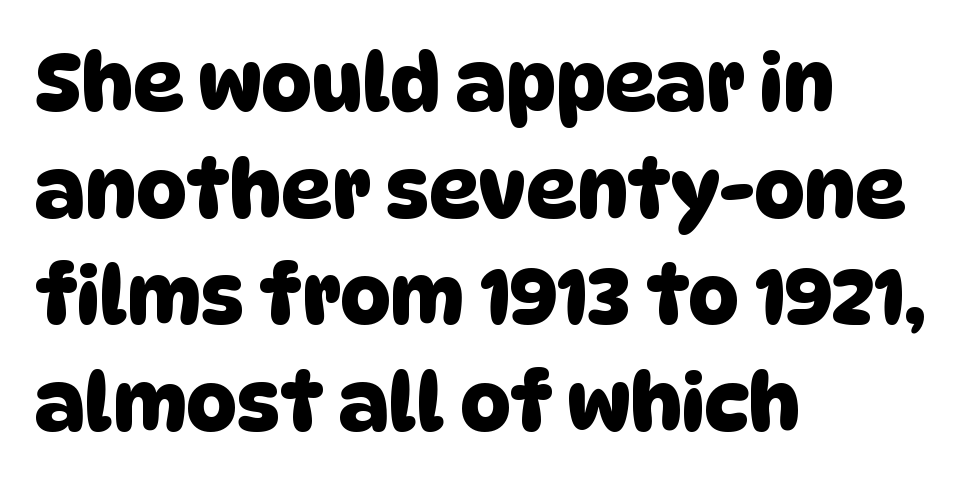
The passage is arranged the way most books set body copy — flush left. Nope, no serifs anywhere on these letters. Whoever set this chose a conventional vertical rhythm. Any mark beneath the type? The region is blank.
